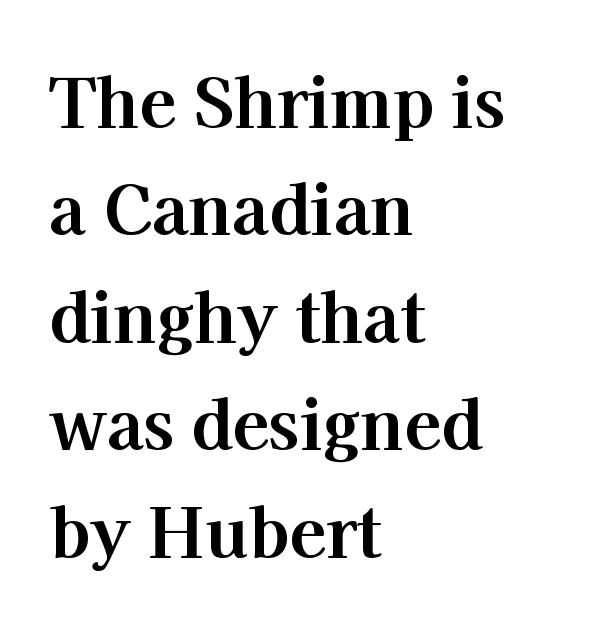
The image shows 68 px bold serif type, upright; set left-aligned, normal line spacing (1.58x), normal letter spacing, not underlined; high stroke contrast and a medium x-height.
